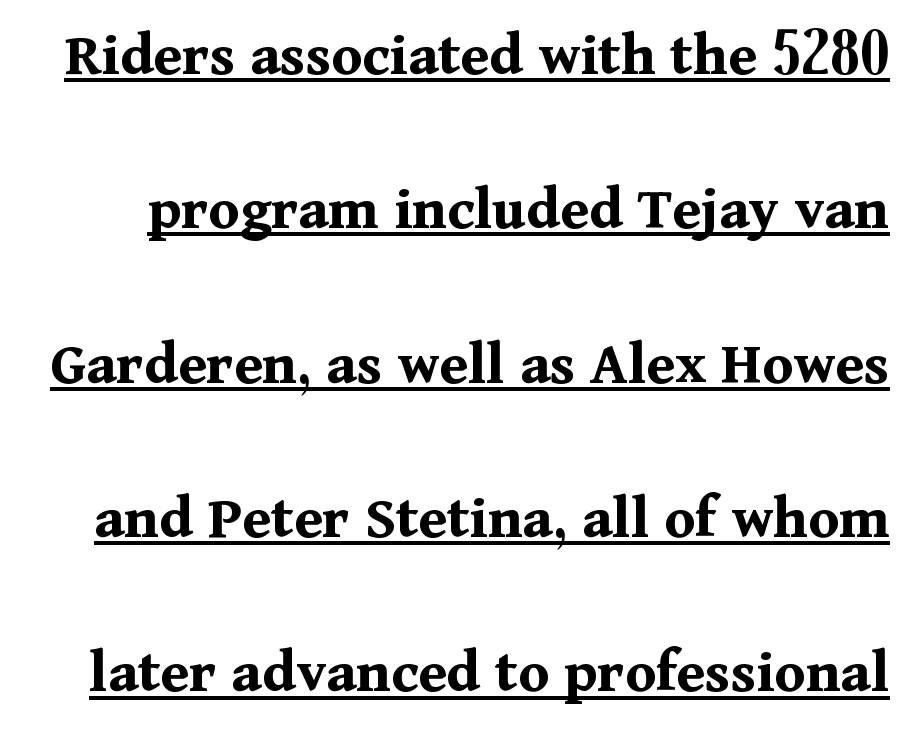
{"serif": "yes", "italic": "no", "bold": "yes", "weight": "bold", "width": "normal", "stroke_contrast": "medium", "x_height": "medium", "monospaced": "no", "underline": "yes", "line_spacing": "loose", "line_spacing_ratio": 2.45, "letter_spacing": "normal", "letter_spacing_em": 0.0, "glyph_px": 63}
